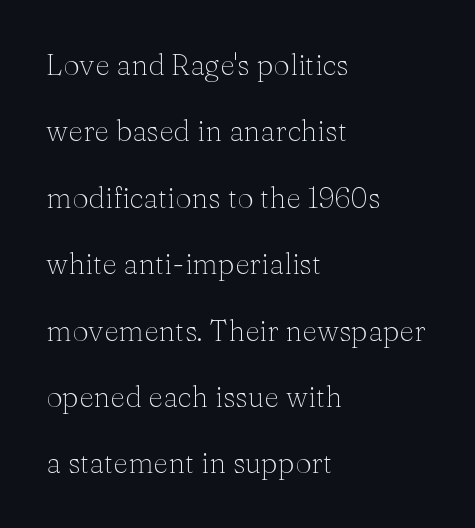
Q: Is the text bold? A: No.
Q: Is the text italic (slanted)? A: No, it is upright.
Q: Is the typeface a serif or a sans-serif typeface? A: Serif.
Q: Is the text underlined? A: No.
Q: How is the paragraph aligned? A: Left-aligned.
Q: Is the spacing between letters normal or unusually wide? A: Normal.
Q: Is the spacing between lines tight, normal or loose? A: Loose.
Q: Width (condensed, normal, or wide)? A: Normal.
Q: Stroke contrast? A: Medium.
Q: x-height? A: Medium.
Q: Monospaced? A: No.
